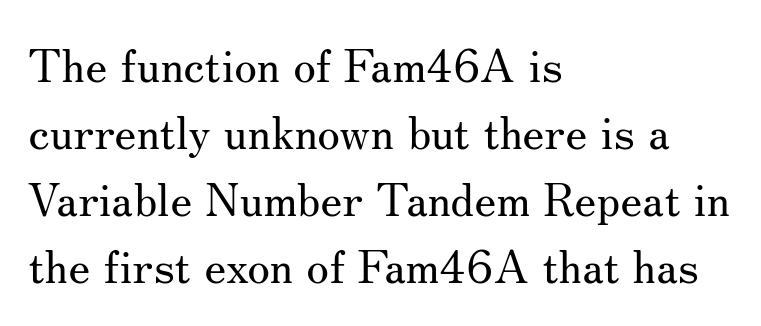
{"serif": "yes", "italic": "no", "bold": "no", "weight": "regular", "width": "normal", "stroke_contrast": "medium", "x_height": "small", "monospaced": "no", "underline": "no", "align": "left", "line_spacing": "normal", "line_spacing_ratio": 1.46, "letter_spacing": "normal", "letter_spacing_em": 0.0, "glyph_px": 46}
